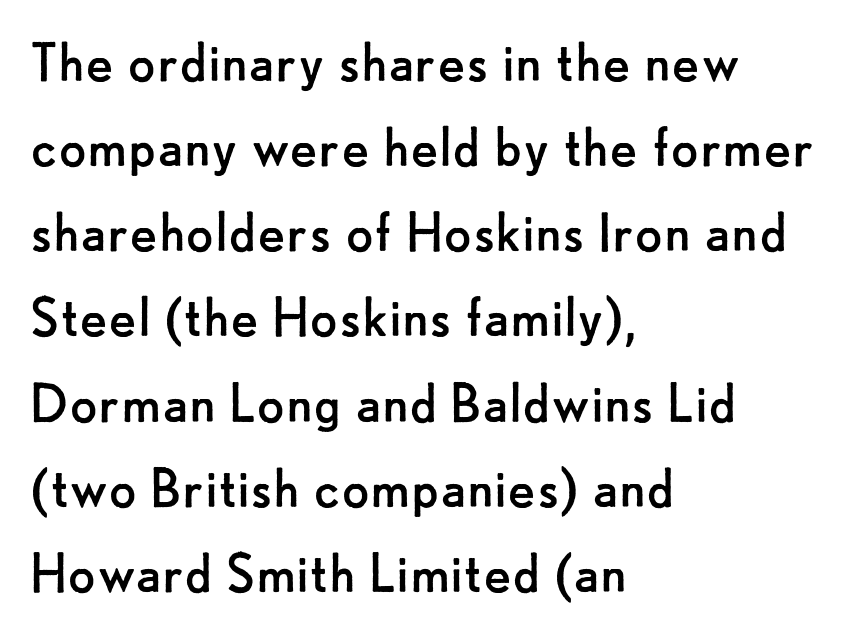
Q: Is the text bold? A: No.
Q: Is the text italic (slanted)? A: No, it is upright.
Q: Is the typeface a serif or a sans-serif typeface? A: Sans-serif.
Q: Is the text underlined? A: No.
Q: How is the paragraph aligned? A: Left-aligned.
Q: Is the spacing between letters normal or unusually wide? A: Normal.
Q: Is the spacing between lines tight, normal or loose? A: Normal.
Q: Width (condensed, normal, or wide)? A: Normal.
Q: Stroke contrast? A: Low.
Q: x-height? A: Small.
Q: Monospaced? A: No.
